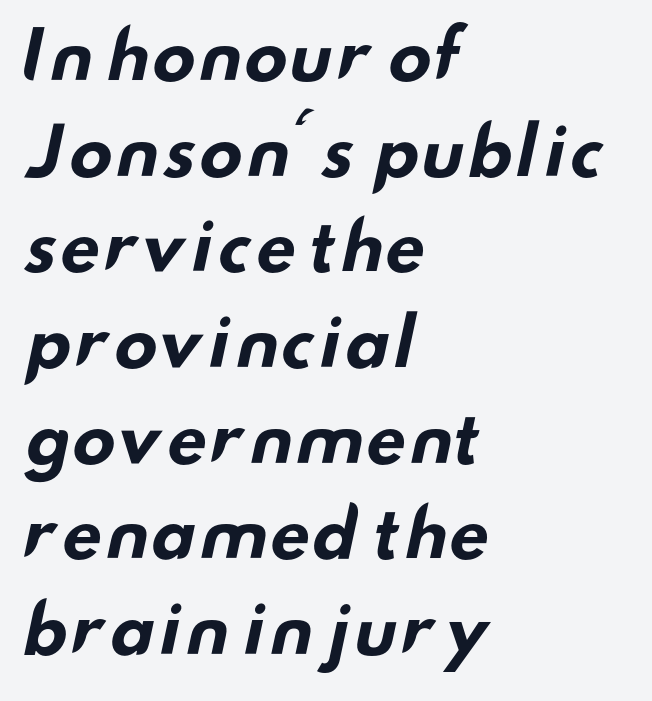
The image shows 66 px bold, wide sans-serif type; set left-aligned, normal line spacing (1.45x), normal letter spacing, not underlined; low stroke contrast and a small x-height.
